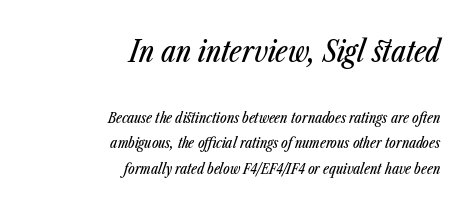
Between these two stacked blocks, the higher one wins on size. Alignment: flush right. Think of a printed novel: that variable character pitch is what you see here. This sample uses plain, unmodified letter spacing. Observe the lean: these are italic letterforms.
